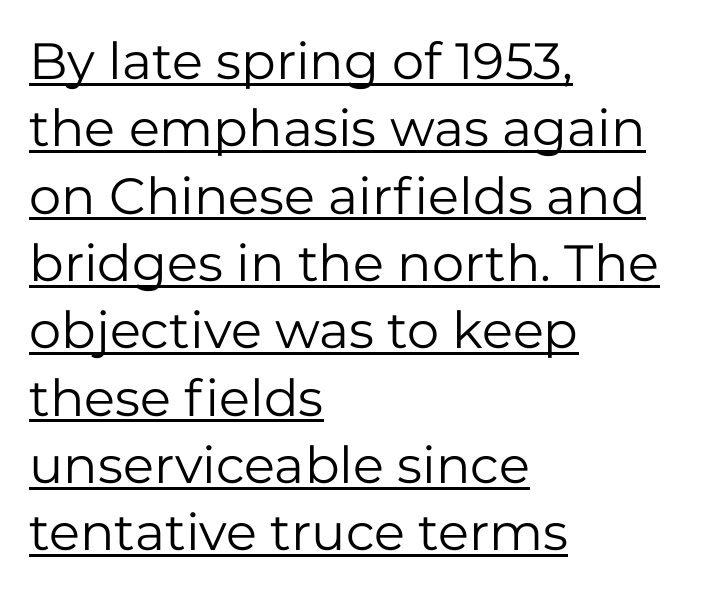
{"serif": "no", "italic": "no", "bold": "no", "weight": "regular", "width": "normal", "stroke_contrast": "low", "x_height": "medium", "monospaced": "no", "underline": "yes", "align": "left", "line_spacing": "normal", "line_spacing_ratio": 1.32, "letter_spacing": "normal", "letter_spacing_em": 0.0, "glyph_px": 51}
